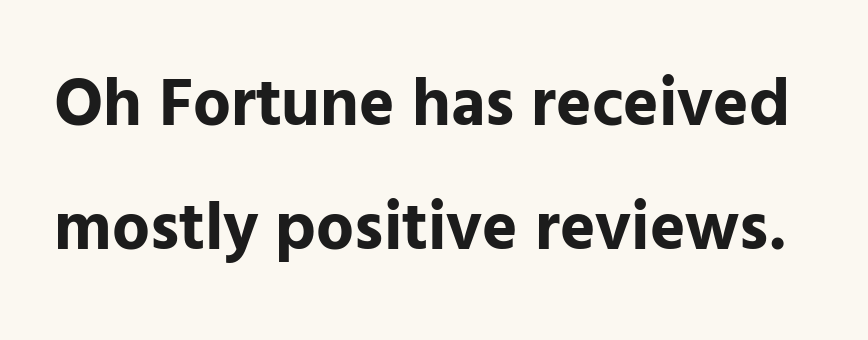
{"serif": "no", "italic": "no", "bold": "yes", "weight": "bold", "width": "normal", "stroke_contrast": "low", "x_height": "medium", "monospaced": "no", "underline": "no", "line_spacing_ratio": 1.85, "letter_spacing": "normal", "letter_spacing_em": 0.0, "glyph_px": 67}
